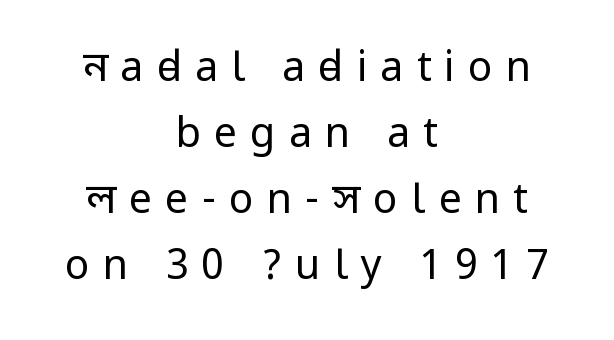
{"serif": "no", "italic": "no", "bold": "no", "weight": "regular", "width": "condensed", "stroke_contrast": "low", "underline": "no", "align": "center", "line_spacing": "normal", "line_spacing_ratio": 1.61, "letter_spacing": "wide", "letter_spacing_em": 0.32, "glyph_px": 41}
